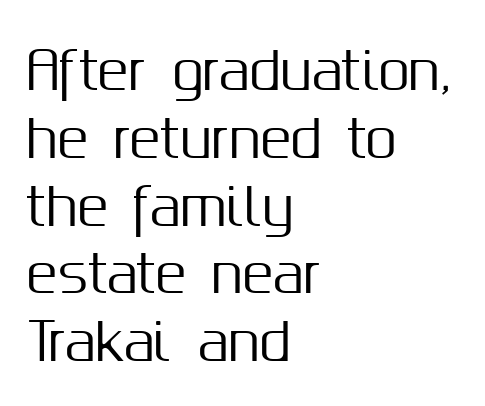
Q: Is the text italic (slanted)? A: No, it is upright.
Q: Is the typeface a serif or a sans-serif typeface? A: Sans-serif.
Q: Is the text underlined? A: No.
Q: How is the paragraph aligned? A: Left-aligned.
Q: Is the spacing between letters normal or unusually wide? A: Normal.
Q: Is the spacing between lines tight, normal or loose? A: Normal.
Q: Width (condensed, normal, or wide)? A: Normal.
Q: Stroke contrast? A: Medium.
Q: x-height? A: Medium.
Q: Monospaced? A: No.
